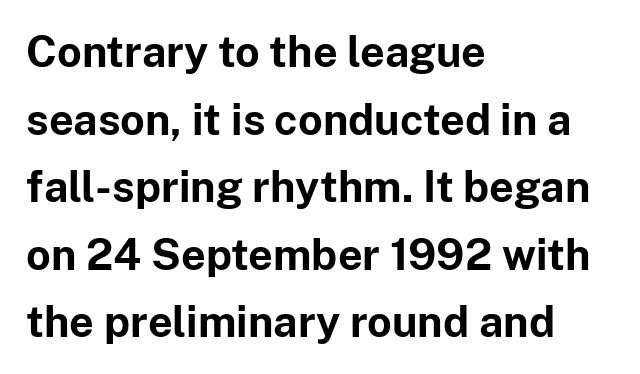
The tracking reads as untouched default to a designer's eye. Interline gaps are of average width in this sample. Does the weight exceed regular? Yes, all the way to bold. The compositor pushed each line to the left boundary. Ordinary non-slanted type is in use.
